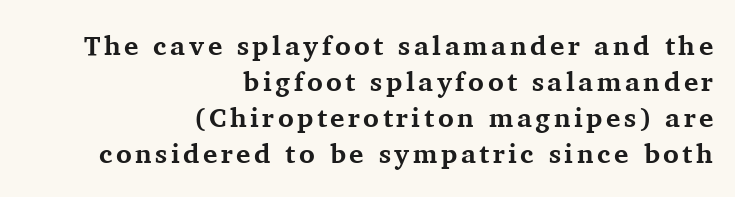
Q: Is the text bold? A: Yes.
Q: Is the text italic (slanted)? A: No, it is upright.
Q: Is the text underlined? A: No.
Q: How is the paragraph aligned? A: Right-aligned.
Q: Is the spacing between lines tight, normal or loose? A: Normal.
